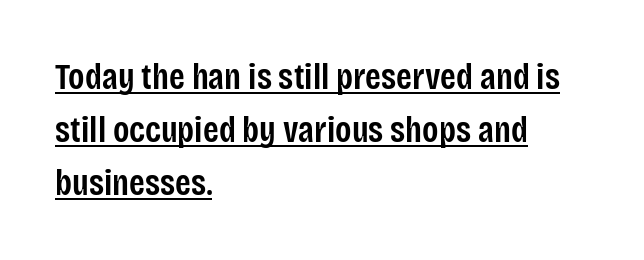
Q: Is the text bold? A: Semi-bold.
Q: Is the text italic (slanted)? A: No, it is upright.
Q: Is the typeface a serif or a sans-serif typeface? A: Sans-serif.
Q: Is the text underlined? A: Yes.
Q: How is the paragraph aligned? A: Left-aligned.
Q: Is the spacing between letters normal or unusually wide? A: Normal.
Q: Is the spacing between lines tight, normal or loose? A: Normal.
Q: Width (condensed, normal, or wide)? A: Condensed.
Q: Stroke contrast? A: Low.
Q: x-height? A: Large.
Q: Monospaced? A: No.
